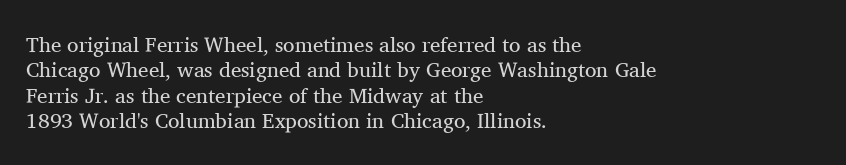
{"italic": "no", "bold": "no", "underline": "no", "align": "left", "line_spacing_ratio": 1.21, "letter_spacing": "normal", "letter_spacing_em": 0.0, "glyph_px": 21}
